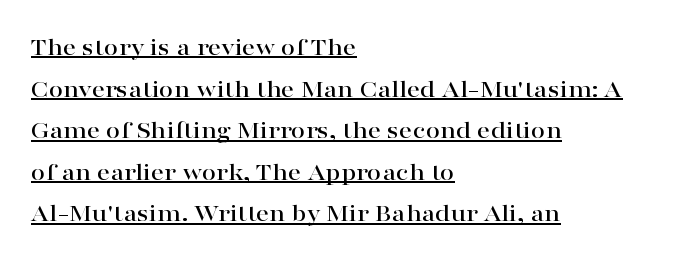
The image shows 26 px text type, upright; set left-aligned, normal line spacing (1.6x), normal letter spacing, underlined.
